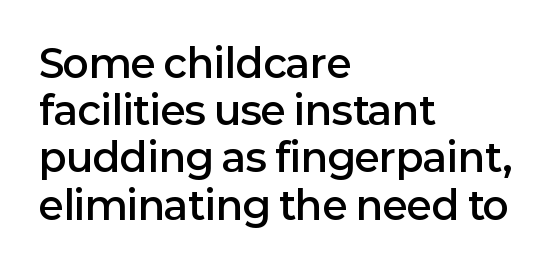
The type sits square on the baseline with zero lean. Between one letter and the next there's only the usual sliver of space. Has an underline been added? It has not. Every letter is mildly thick-stroked: semibold rather than bold.
